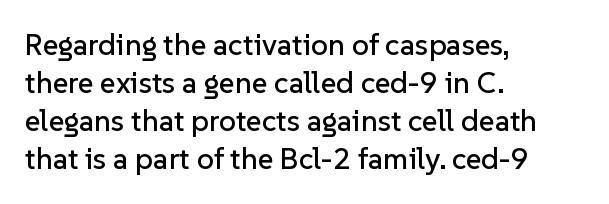
{"serif": "no", "italic": "no", "width": "normal", "stroke_contrast": "low", "x_height": "medium", "monospaced": "no", "underline": "no", "align": "left", "line_spacing": "normal", "line_spacing_ratio": 1.27, "letter_spacing": "normal", "letter_spacing_em": 0.0, "glyph_px": 30}
